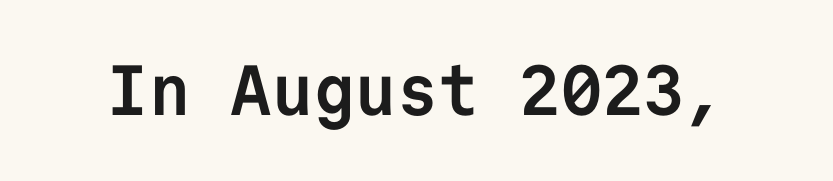
The image shows 71 px semibold sans-serif type, upright, monospaced; set normal letter spacing, not underlined; low stroke contrast and a medium x-height.
